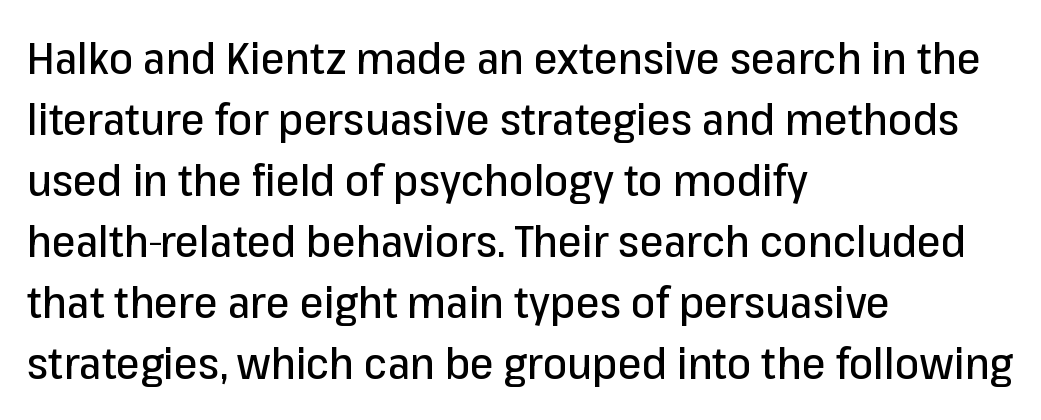
Which margin do the lines hug? The left one — the right edge is uneven. Notice how the stems are strictly vertical — no italics here. Note the varied advance widths — an 'i' is clearly narrower than an 'm'. Anything drawn beneath the words? Only blank space. Nope, no serifs anywhere on these letters.
